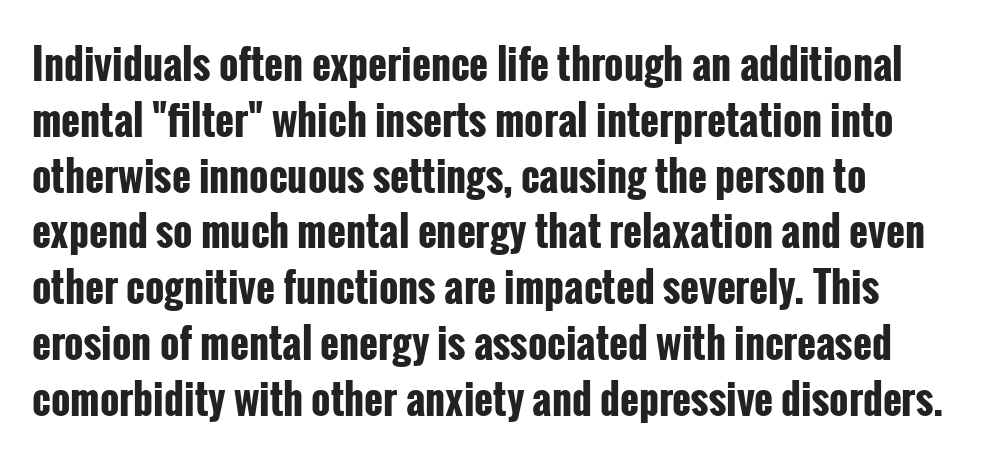
The line texture is even and compact thanks to regular tracking. Descenders hang freely into open space. Leading: standard. Heft: maximum for text — a bold. The text block is weighted toward the left margin, trailing off unevenly rightward. This is sans-serif lettering, the kind often seen on screens and signage.
